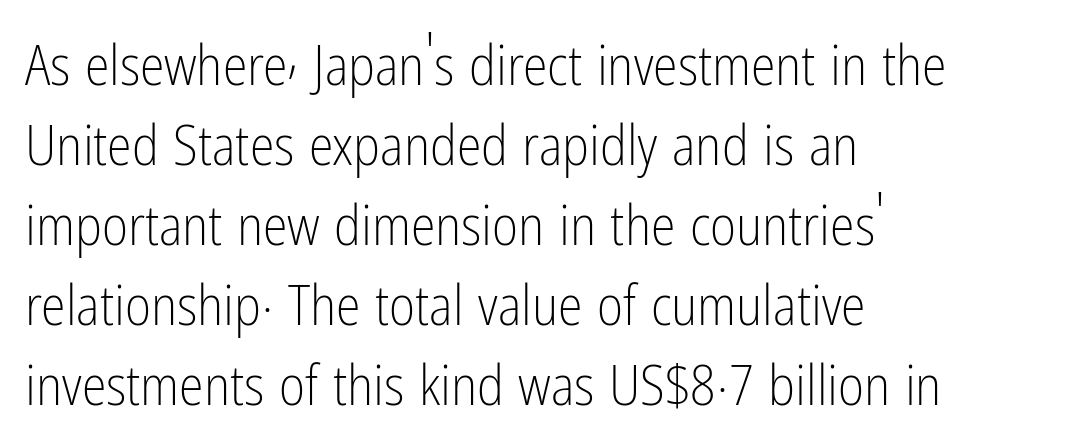
Q: Is the text bold? A: No.
Q: Is the text italic (slanted)? A: No, it is upright.
Q: Is the typeface a serif or a sans-serif typeface? A: Sans-serif.
Q: Is the text underlined? A: No.
Q: How is the paragraph aligned? A: Left-aligned.
Q: Is the spacing between letters normal or unusually wide? A: Normal.
Q: Is the spacing between lines tight, normal or loose? A: Normal.
Q: Width (condensed, normal, or wide)? A: Condensed.
Q: Stroke contrast? A: Low.
Q: x-height? A: Medium.
Q: Monospaced? A: No.
